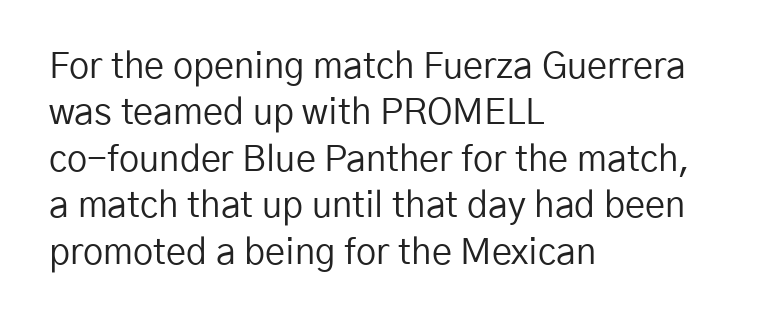
Q: Is the text bold? A: No.
Q: Is the text italic (slanted)? A: No, it is upright.
Q: Is the typeface a serif or a sans-serif typeface? A: Sans-serif.
Q: Is the text underlined? A: No.
Q: How is the paragraph aligned? A: Left-aligned.
Q: Is the spacing between letters normal or unusually wide? A: Normal.
Q: Is the spacing between lines tight, normal or loose? A: Normal.
Q: Width (condensed, normal, or wide)? A: Normal.
Q: Stroke contrast? A: Low.
Q: x-height? A: Medium.
Q: Monospaced? A: No.
